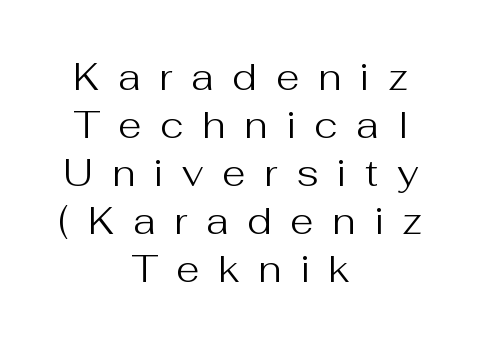
The image shows 38 px regular-weight sans-serif type, upright; set centered, normal line spacing (1.26x), unusually wide letter spacing (+0.49 em), not underlined; medium stroke contrast and a medium x-height.
